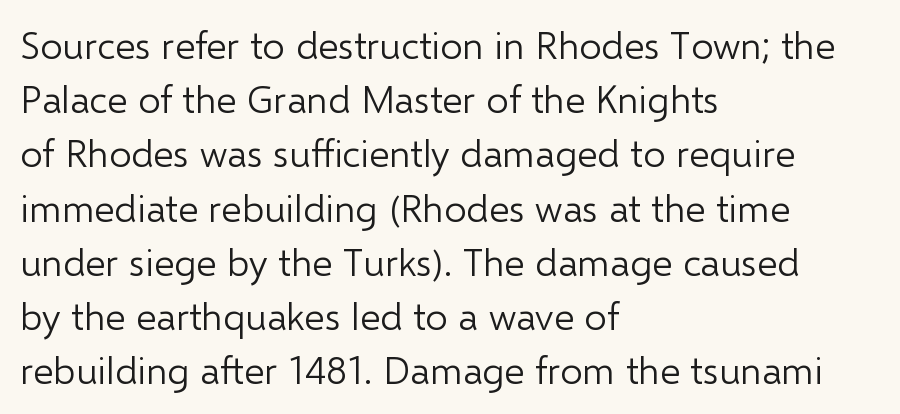
The image shows 39 px light sans-serif type, upright; set left-aligned, normal line spacing (1.39x), normal letter spacing, not underlined; low stroke contrast and a medium x-height.
